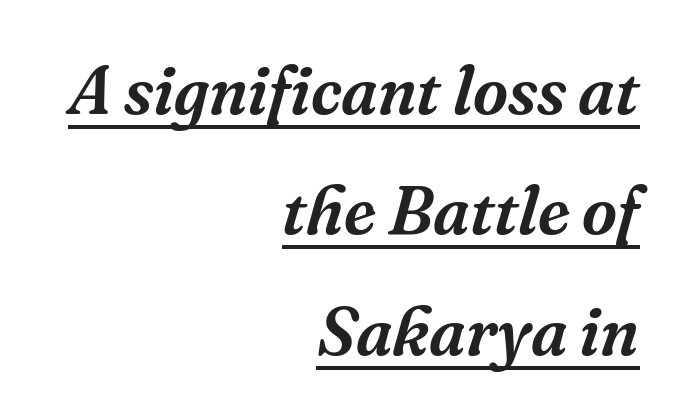
The image shows 68 px serif type, italic (leaning right); set right-aligned, line spacing 1.77x, normal letter spacing, underlined; medium stroke contrast and a medium x-height.
